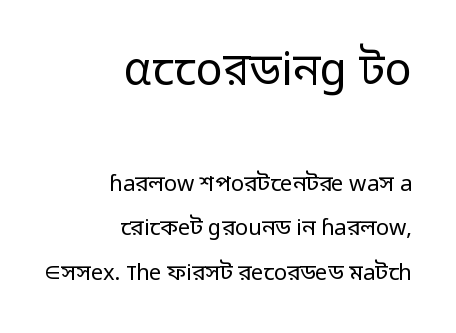
Q: Is the text bold? A: No.
Q: Is the text italic (slanted)? A: No, it is upright.
Q: Is the typeface a serif or a sans-serif typeface? A: Sans-serif.
Q: Is the text underlined? A: No.
Q: How is the paragraph aligned? A: Right-aligned.
Q: Is the spacing between letters normal or unusually wide? A: Normal.
Q: Is the spacing between lines tight, normal or loose? A: Loose.
Q: Which block of text is set in a larger size, the first (top) or the second (bottom)? A: The first (top) one.
Q: Width (condensed, normal, or wide)? A: Normal.
Q: Stroke contrast? A: Low.
Q: x-height? A: Medium.
Q: Monospaced? A: No.
